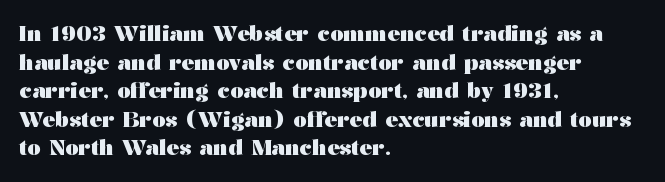
Q: Is the text bold? A: Yes.
Q: Is the text italic (slanted)? A: No, it is upright.
Q: Is the text underlined? A: No.
Q: How is the paragraph aligned? A: Left-aligned.
Q: Is the spacing between letters normal or unusually wide? A: Normal.
Q: Is the spacing between lines tight, normal or loose? A: Normal.
